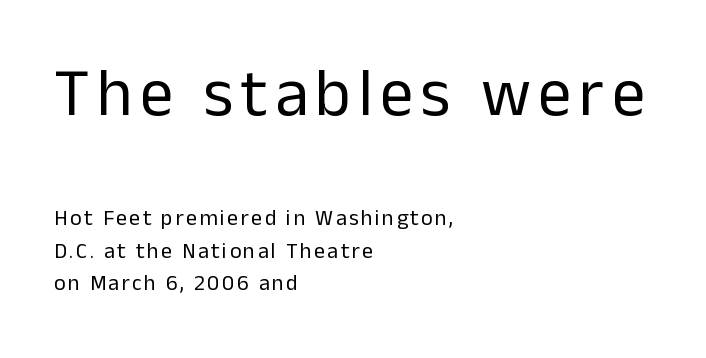
{"serif": "no", "italic": "no", "bold": "no", "weight": "regular", "width": "normal", "stroke_contrast": "low", "x_height": "medium", "monospaced": "no", "underline": "no", "align": "left", "line_spacing": "normal", "line_spacing_ratio": 1.46, "larger_block": "first", "size_ratio": 3.05, "glyph_px": 67}
